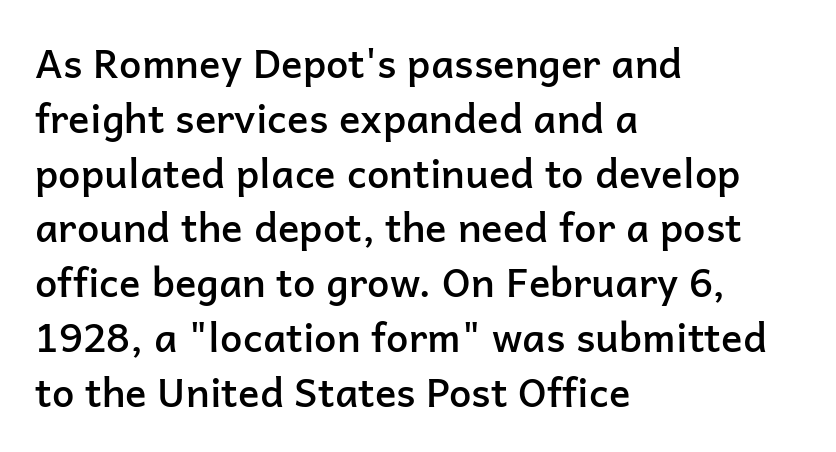
Q: Is the text bold? A: Semi-bold.
Q: Is the text italic (slanted)? A: No, it is upright.
Q: Is the typeface a serif or a sans-serif typeface? A: Sans-serif.
Q: Is the text underlined? A: No.
Q: How is the paragraph aligned? A: Left-aligned.
Q: Is the spacing between letters normal or unusually wide? A: Normal.
Q: Is the spacing between lines tight, normal or loose? A: Normal.
Q: Width (condensed, normal, or wide)? A: Normal.
Q: Stroke contrast? A: Low.
Q: x-height? A: Medium.
Q: Monospaced? A: No.
